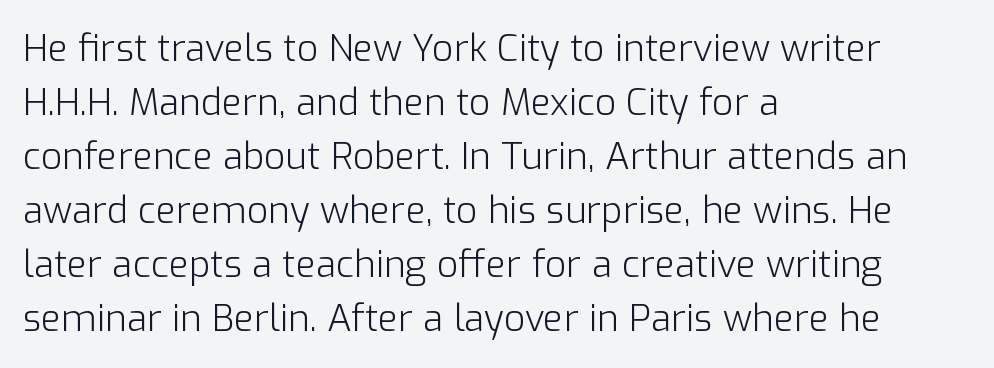
The image shows 37 px light sans-serif type, upright; set left-aligned, normal line spacing (1.46x), normal letter spacing, not underlined; low stroke contrast and a medium x-height.
